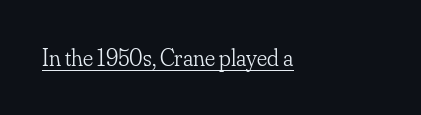
The paragraph shown leans on its left margin. Letters have the restrained weight of plain body copy at most. No italicization has been applied; the sample stays upright. Nothing unusual about the tracking: characters are spaced as the font intends. Each line of the rendering has a horizontal stroke beneath the glyphs.
